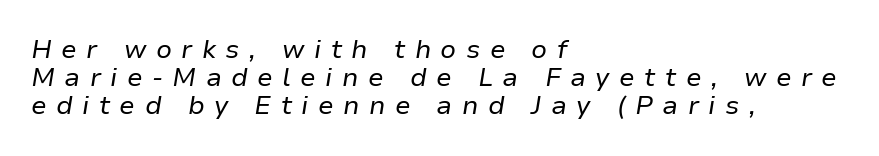
The line-height multiplier appears low, near solid setting. Tall strokes in this sample are angled rather than plumb. Descenders are the only things crossing below the line. Each line starts at the same left margin while the right side varies. The letterforms stand isolated, each surrounded by extra space.
